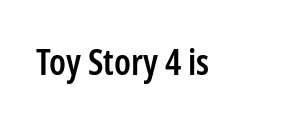
The image shows 36 px semibold, condensed sans-serif type, upright; set normal letter spacing, not underlined; low stroke contrast and a medium x-height.
